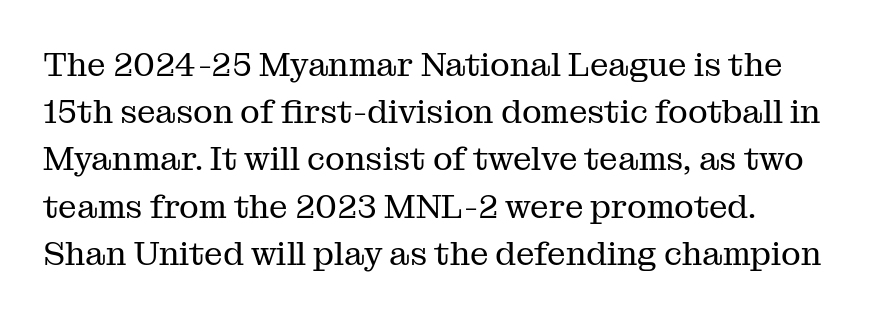
The image shows 33 px regular-weight serif type, upright; set normal line spacing (1.43x), normal letter spacing, not underlined; medium stroke contrast and a medium x-height.
